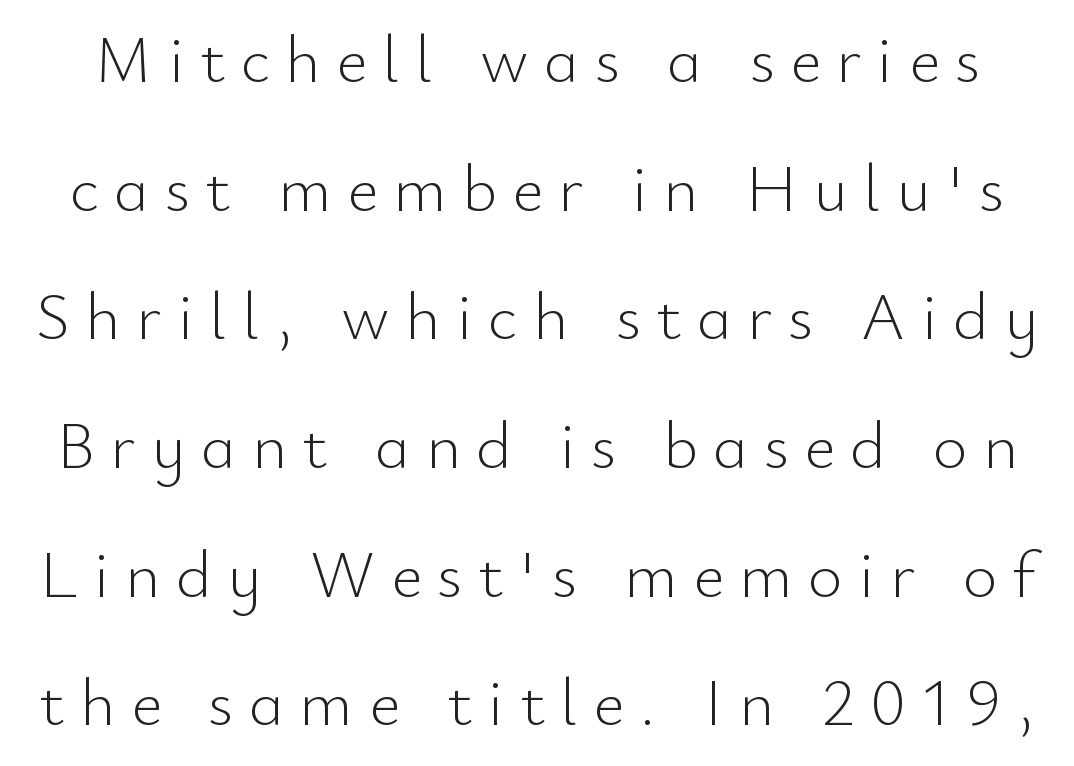
The specimen omits any rule beneath the text block's lines. There is plenty of visible air inserted between adjacent glyphs. This sample trades compactness for vertical openness between lines. The font's upright variant was chosen for this text.
